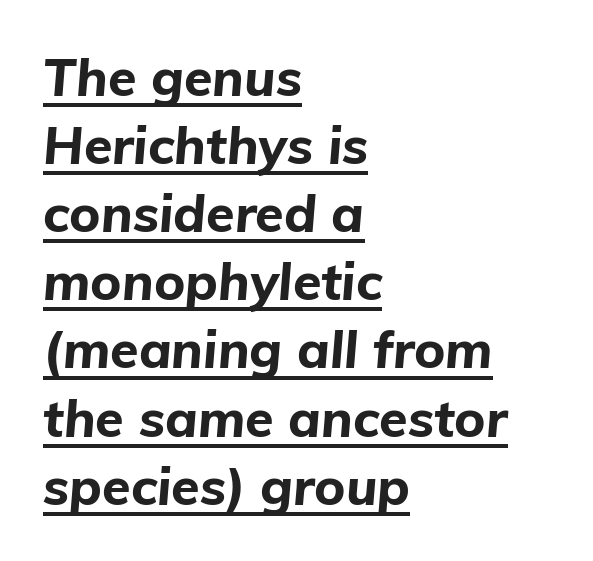
Q: Is the text bold? A: Yes.
Q: Is the text italic (slanted)? A: Yes, it leans right by about 5 degrees.
Q: Is the text underlined? A: Yes.
Q: How is the paragraph aligned? A: Left-aligned.
Q: Is the spacing between letters normal or unusually wide? A: Normal.
Q: Is the spacing between lines tight, normal or loose? A: Normal.
Q: Width (condensed, normal, or wide)? A: Normal.
Q: Stroke contrast? A: Low.
Q: x-height? A: Medium.
Q: Monospaced? A: No.
